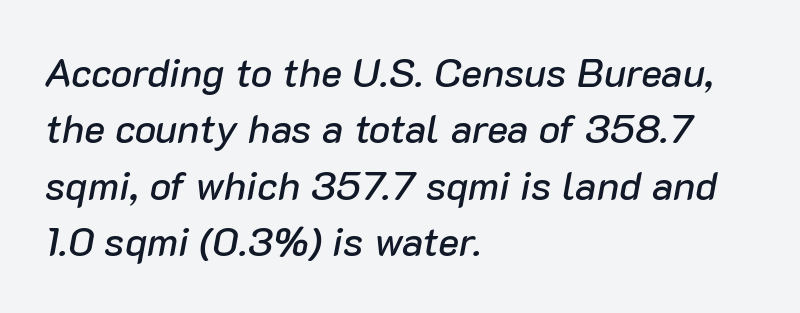
Q: Is the text italic (slanted)? A: Yes, it leans right by about 10 degrees.
Q: Is the text underlined? A: No.
Q: How is the paragraph aligned? A: Left-aligned.
Q: Is the spacing between letters normal or unusually wide? A: Normal.
Q: Is the spacing between lines tight, normal or loose? A: Normal.
Q: Width (condensed, normal, or wide)? A: Normal.
Q: Stroke contrast? A: Low.
Q: x-height? A: Medium.
Q: Monospaced? A: No.
